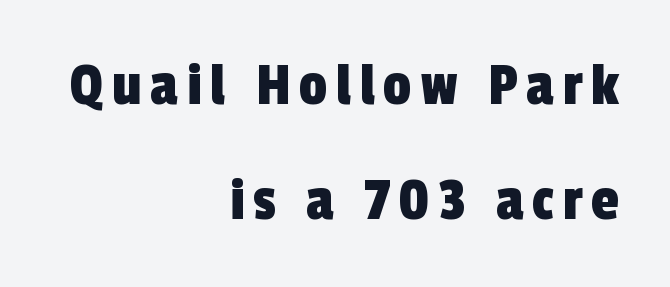
Q: Is the typeface a serif or a sans-serif typeface? A: Sans-serif.
Q: Is the text underlined? A: No.
Q: How is the paragraph aligned? A: Right-aligned.
Q: Width (condensed, normal, or wide)? A: Condensed.
Q: x-height? A: Medium.
Q: Monospaced? A: No.
